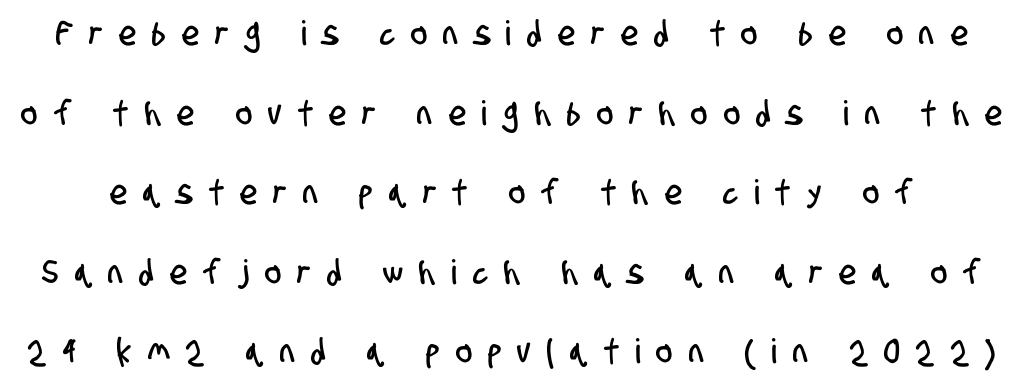
A typesetter would call this proportional, since set widths differ per character. This is sans-serif lettering, the kind often seen on screens and signage. Just letters on the line, the space beneath them empty. What stands out about the letter spacing? Its width — letters are far apart.
